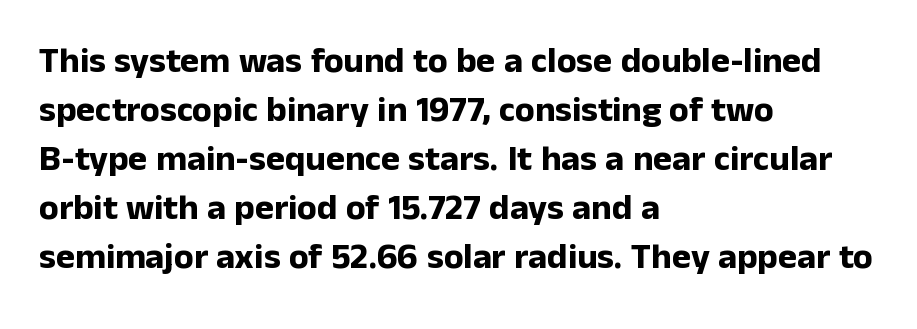
Q: Is the text bold? A: Yes.
Q: Is the text italic (slanted)? A: No, it is upright.
Q: Is the typeface a serif or a sans-serif typeface? A: Sans-serif.
Q: Is the text underlined? A: No.
Q: How is the paragraph aligned? A: Left-aligned.
Q: Is the spacing between letters normal or unusually wide? A: Normal.
Q: Is the spacing between lines tight, normal or loose? A: Normal.
Q: Width (condensed, normal, or wide)? A: Normal.
Q: Stroke contrast? A: Low.
Q: x-height? A: Medium.
Q: Monospaced? A: No.
